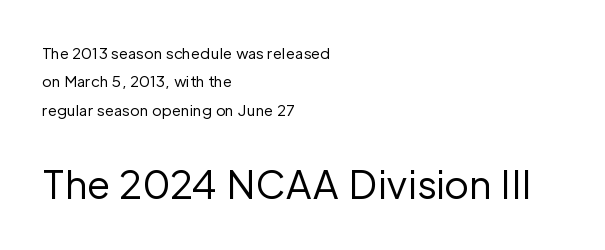
The image shows 38 px regular-weight sans-serif type, upright; set left-aligned, loose line spacing (1.9x), normal letter spacing, not underlined; the second (bottom) block is 2.53x larger; low stroke contrast and a medium x-height.
